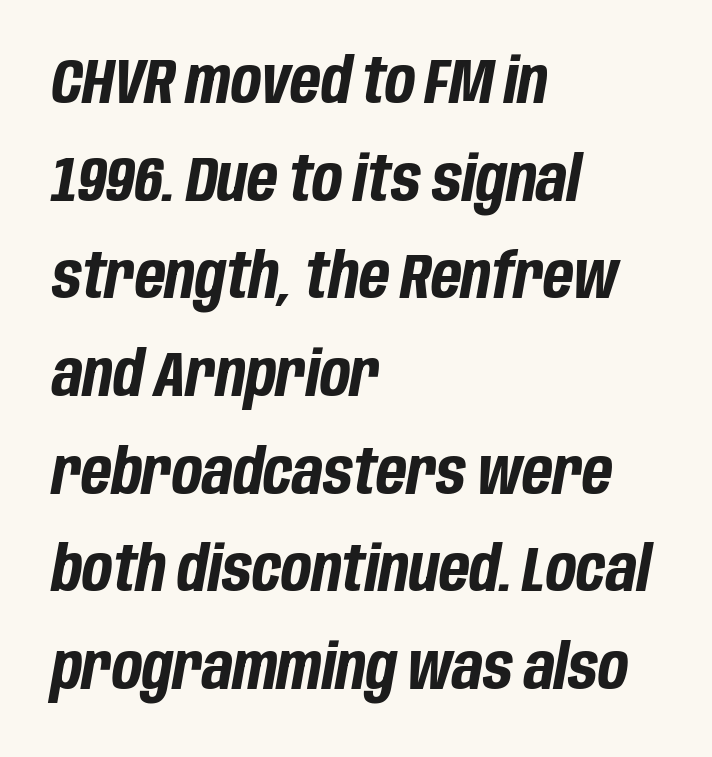
In terms of letterspacing, this is plain default setting. Every row of glyphs begins at an identical x-position on the left. Each new line begins a customary step beneath the previous one. The string is rendered with underlining switched off. Bold? Absolutely — the strokes are thick and heavy.
